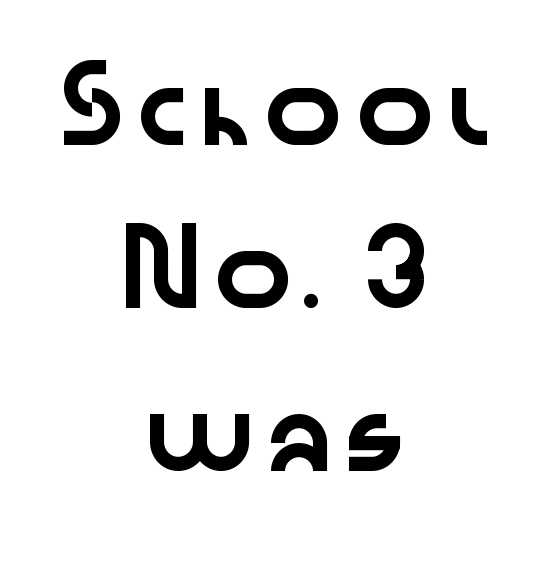
The space beneath each line is pristine and unruled. Summary of vertical rhythm: relaxed, with wide interline spacing. These lines are rendered in a variable-pitch font. Observe the absence of serifs on each vertical stroke in this sample. In terms of letterspacing, this is plain default setting. The lettering holds an erect, upright posture throughout.
